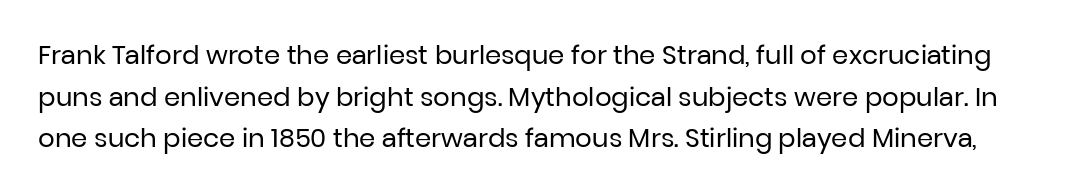
This block has exactly the height ordinary leading produces. Ink coverage per letter is moderate at most. Glyph-to-glyph distance matches everyday printed text. Tall strokes in this sample are plumb rather than angled.
